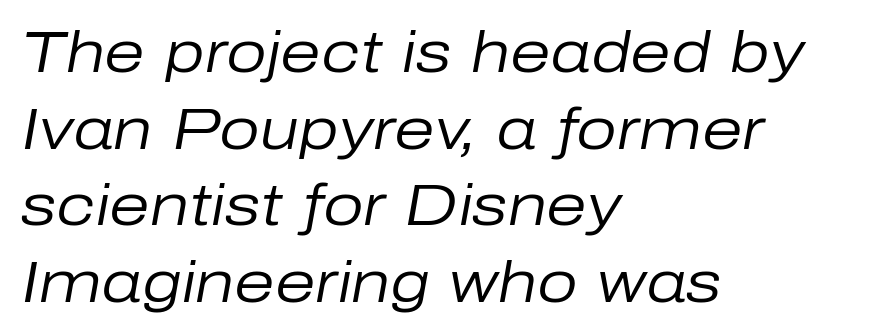
Q: Is the text bold? A: No.
Q: Is the text italic (slanted)? A: Yes, it leans right by about 10 degrees.
Q: Is the text underlined? A: No.
Q: How is the paragraph aligned? A: Left-aligned.
Q: Is the spacing between letters normal or unusually wide? A: Normal.
Q: Is the spacing between lines tight, normal or loose? A: Normal.
Q: Width (condensed, normal, or wide)? A: Normal.
Q: Stroke contrast? A: Low.
Q: x-height? A: Medium.
Q: Monospaced? A: No.
